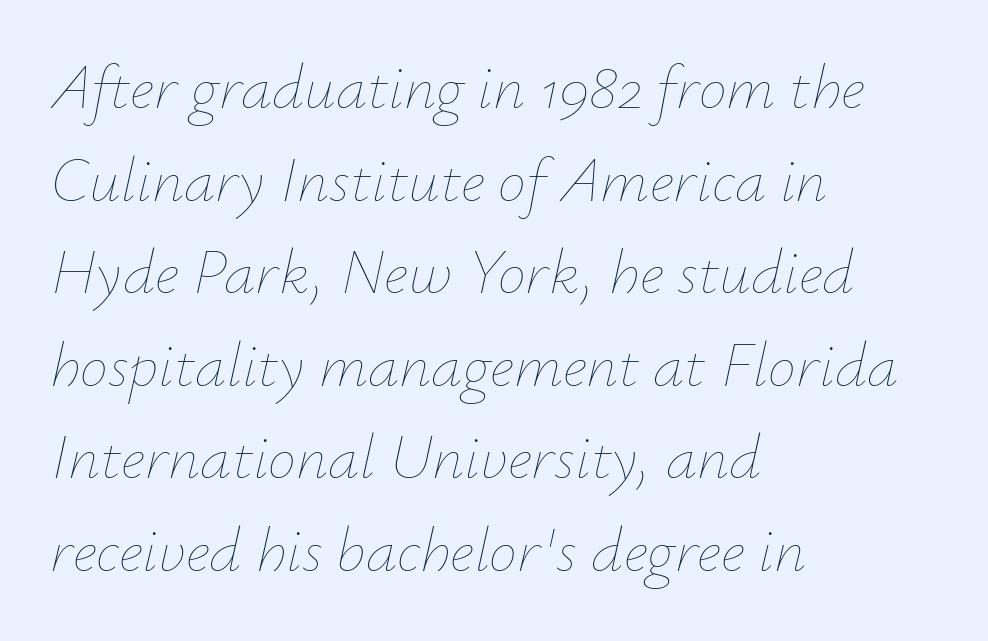
The vertical gap from one line to the next is medium. Plain, unruled lines of type. The face used here has a pronounced slope to its letters. Nobody touched the tracking dial on this one.
